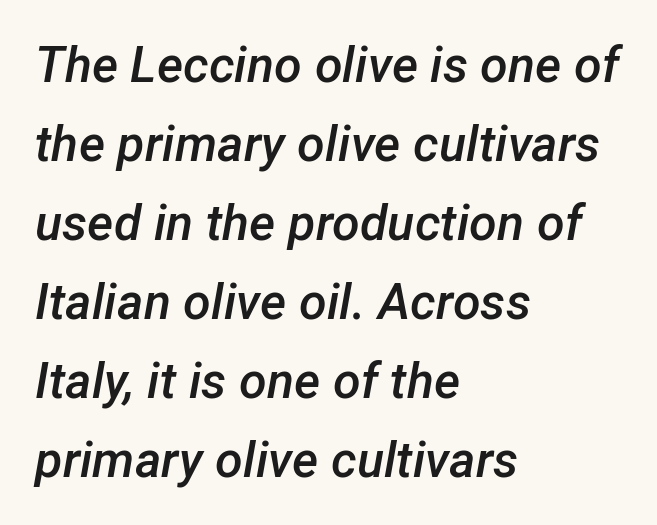
The image shows 50 px semibold type, italic (leaning right); set left-aligned, normal line spacing (1.58x), normal letter spacing, not underlined; low stroke contrast and a medium x-height.
